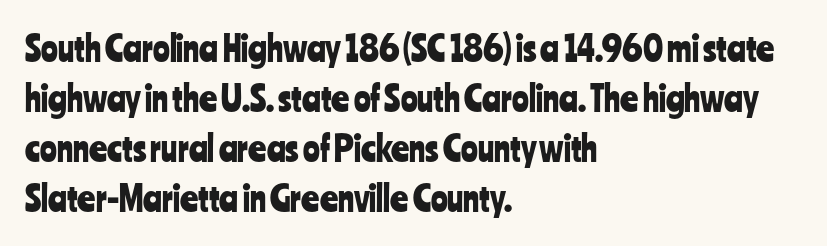
Q: Is the text italic (slanted)? A: No, it is upright.
Q: Is the typeface a serif or a sans-serif typeface? A: Sans-serif.
Q: Is the text underlined? A: No.
Q: How is the paragraph aligned? A: Left-aligned.
Q: Is the spacing between letters normal or unusually wide? A: Normal.
Q: Is the spacing between lines tight, normal or loose? A: Normal.
Q: Width (condensed, normal, or wide)? A: Condensed.
Q: Stroke contrast? A: Low.
Q: x-height? A: Medium.
Q: Monospaced? A: No.
